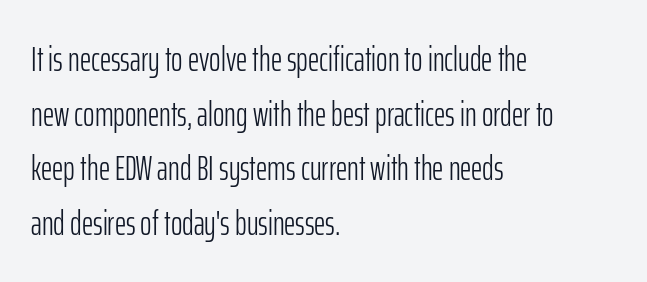
The string is rendered with underlining switched off. The lines are quadded left. The rendering keeps characters at their native spacing. Every stem runs plumb, perpendicular to the baseline. Stem width sits at or under what a default text font uses.
